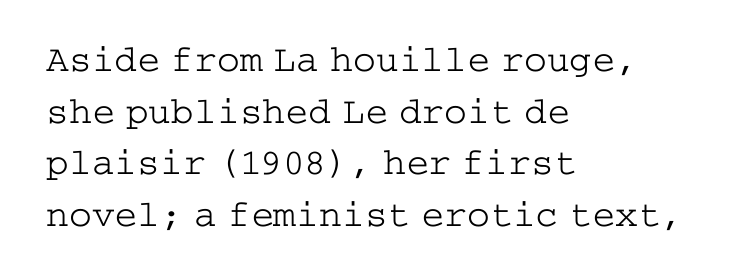
{"serif": "yes", "italic": "no", "bold": "no", "weight": "light", "width": "wide", "stroke_contrast": "low", "x_height": "medium", "underline": "no", "align": "left", "line_spacing": "normal", "line_spacing_ratio": 1.36, "letter_spacing": "normal", "letter_spacing_em": 0.0, "glyph_px": 38}
